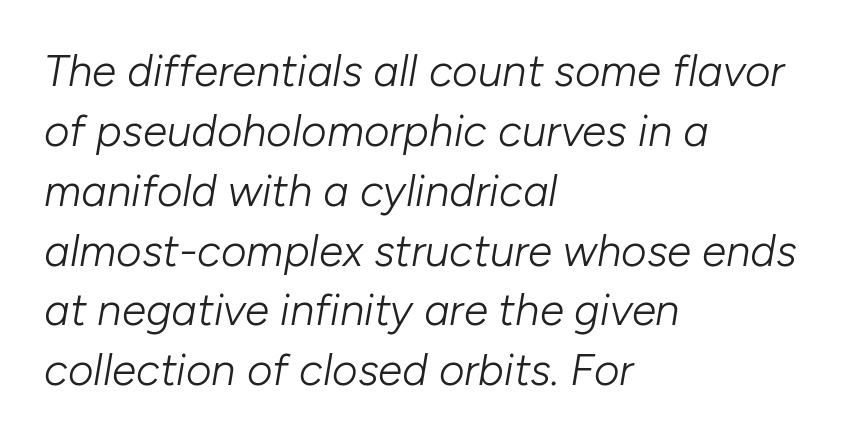
The image shows 44 px light type, italic (leaning right); set left-aligned, normal line spacing (1.36x), normal letter spacing, not underlined; low stroke contrast and a medium x-height.
